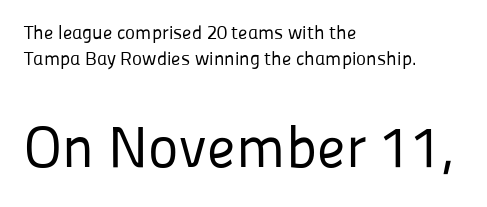
{"serif": "no", "italic": "no", "bold": "no", "weight": "regular", "width": "normal", "stroke_contrast": "low", "x_height": "medium", "monospaced": "no", "underline": "no", "align": "left", "line_spacing": "normal", "line_spacing_ratio": 1.39, "letter_spacing": "normal", "letter_spacing_em": 0.0, "larger_block": "second", "size_ratio": 3.05, "glyph_px": 58}
